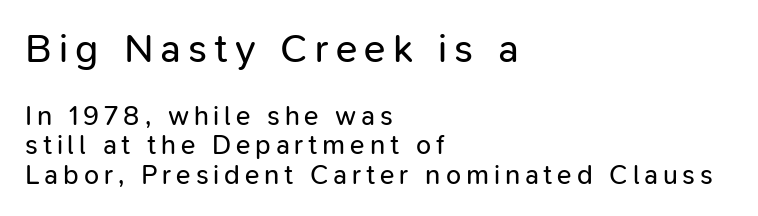
Q: Is the text bold? A: No.
Q: Is the text italic (slanted)? A: No, it is upright.
Q: Is the typeface a serif or a sans-serif typeface? A: Sans-serif.
Q: Is the text underlined? A: No.
Q: How is the paragraph aligned? A: Left-aligned.
Q: Is the spacing between lines tight, normal or loose? A: Tight.
Q: Which block of text is set in a larger size, the first (top) or the second (bottom)? A: The first (top) one.
Q: Width (condensed, normal, or wide)? A: Normal.
Q: Stroke contrast? A: Low.
Q: x-height? A: Medium.
Q: Monospaced? A: No.
